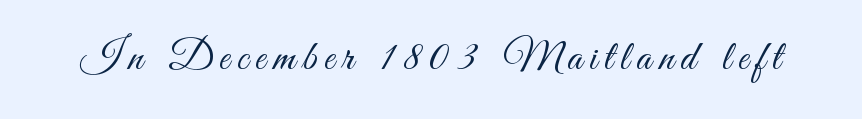
Q: Is the text bold? A: No.
Q: Is the text italic (slanted)? A: Yes.
Q: Is the typeface a serif or a sans-serif typeface? A: Sans-serif.
Q: Is the text underlined? A: No.
Q: Width (condensed, normal, or wide)? A: Condensed.
Q: Stroke contrast? A: Medium.
Q: x-height? A: Small.
Q: Monospaced? A: No.
